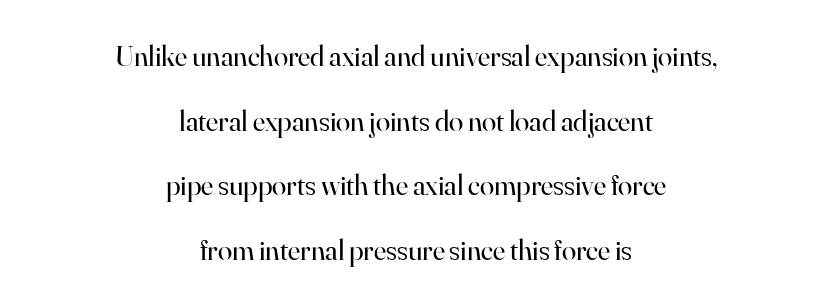
Do the characters align in a grid? No, the font is proportional. A serif font was chosen for this passage. Check under the words: just untouched page. The strokes are not fattened; the text isn't bold. Italic? Not at all — the glyphs are vertical.
